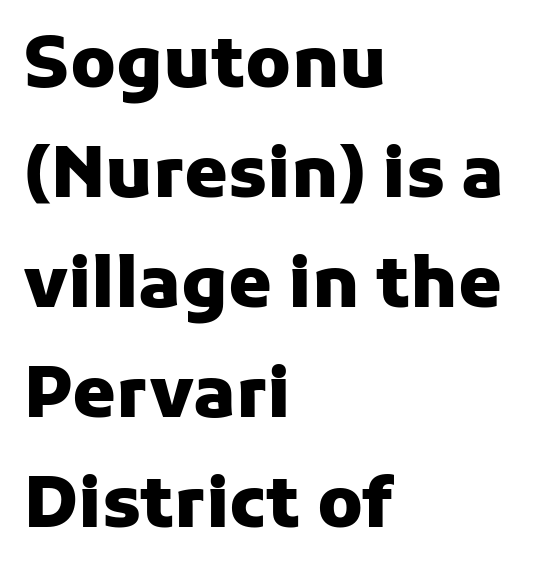
The space between consecutive lines is moderate. These lines carry a lot of weight — the face is fully bold. Each row of text sits above clean, open space. These lines are set flush left with a ragged right edge. Posture: vertical.
